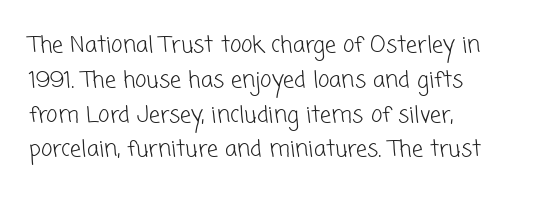
The strokes carry an ordinary text weight at most. Between one letter and the next there's only the usual sliver of space. Bare-footed words on every line. Every row of glyphs begins at an identical x-position on the left. Notice how descenders clear the ascenders below comfortably — that's standard leading.
